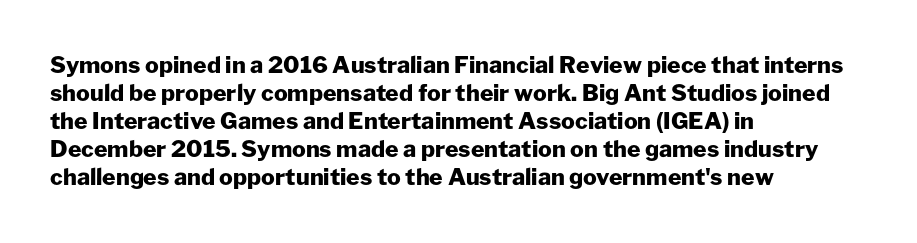
Look at the stroke-to-counter ratio: heavy, a bold. Ordinary non-slanted type is in use. The baseline area is clear. The setting favours the left margin, as ordinary paragraphs usually do. Look at the tracking — it's just the regular setting, nothing added.
